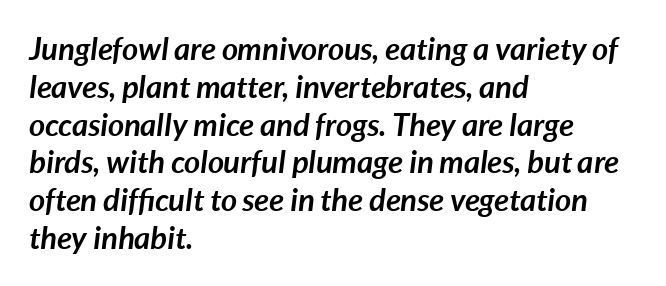
The image shows 31 px semibold type, italic (leaning right); set left-aligned, line spacing 1.22x, normal letter spacing, not underlined; low stroke contrast and a medium x-height.
